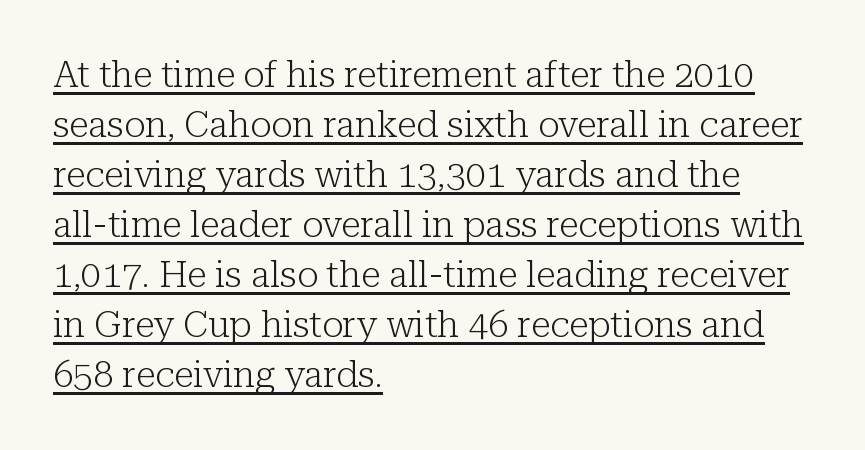
The type is set solid horizontally, with unmodified tracking. The passage shown is typed in a proportional face where columns would drift. Evenly set lines give the paragraph a standard silhouette. Little horizontal feet cap the strokes, marking this as serif type. Like a heading marked for emphasis, these lines bear an underscore.
